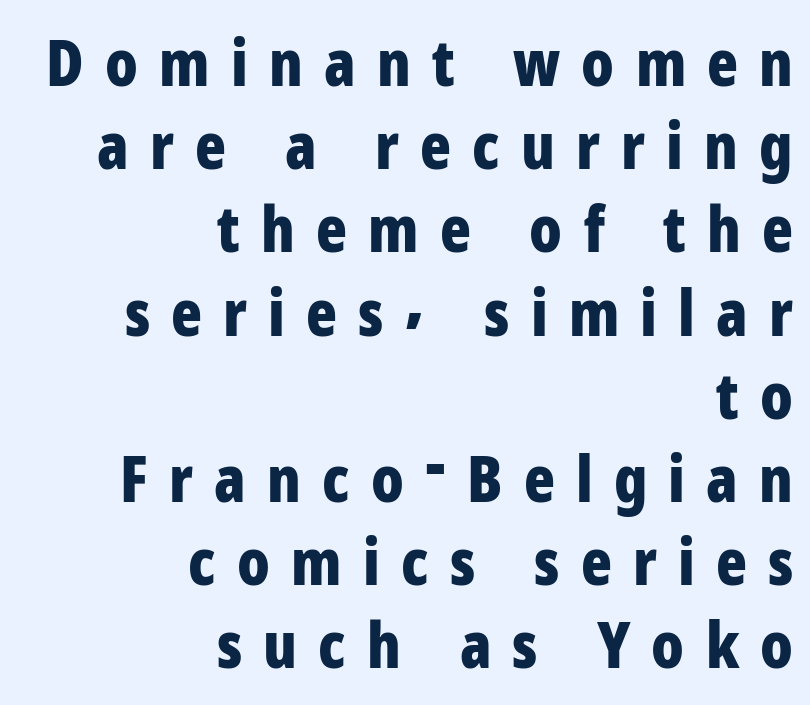
The image shows 64 px bold, condensed sans-serif type, upright; set right-aligned, normal line spacing (1.3x), unusually wide letter spacing (+0.33 em), not underlined; low stroke contrast and a medium x-height.
